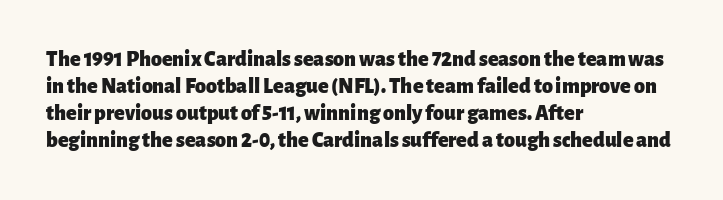
A typesetter would mark this as roman, not italic. What stands out about the letter spacing? Nothing — it is the standard amount. The baseline area is clear. Caption: bold face, heavy strokes.
